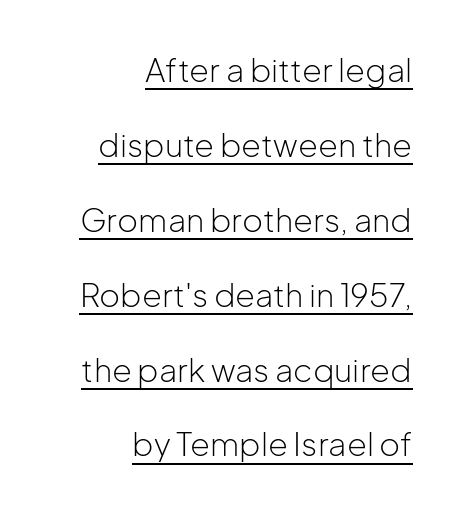
The image shows 32 px light sans-serif type, upright; set right-aligned, loose line spacing (2.34x), normal letter spacing, underlined; low stroke contrast and a medium x-height.
